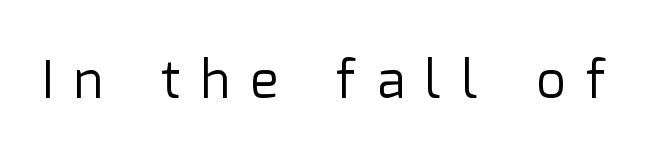
The type family on display is of the sans-serif kind. A bare baseline throughout the passage. This sample has the flowing, uneven cadence of proportional lettering. There is plenty of visible air inserted between adjacent glyphs. Stems here are at most as thick as an everyday book face.
